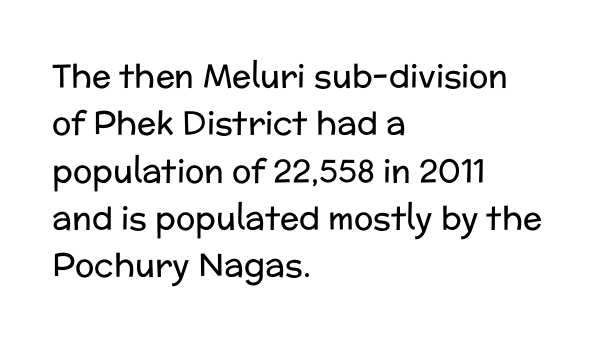
Q: Is the text bold? A: No.
Q: Is the text italic (slanted)? A: No, it is upright.
Q: Is the typeface a serif or a sans-serif typeface? A: Sans-serif.
Q: Is the text underlined? A: No.
Q: How is the paragraph aligned? A: Left-aligned.
Q: Is the spacing between letters normal or unusually wide? A: Normal.
Q: Is the spacing between lines tight, normal or loose? A: Normal.
Q: Width (condensed, normal, or wide)? A: Normal.
Q: Stroke contrast? A: Low.
Q: x-height? A: Medium.
Q: Monospaced? A: No.
